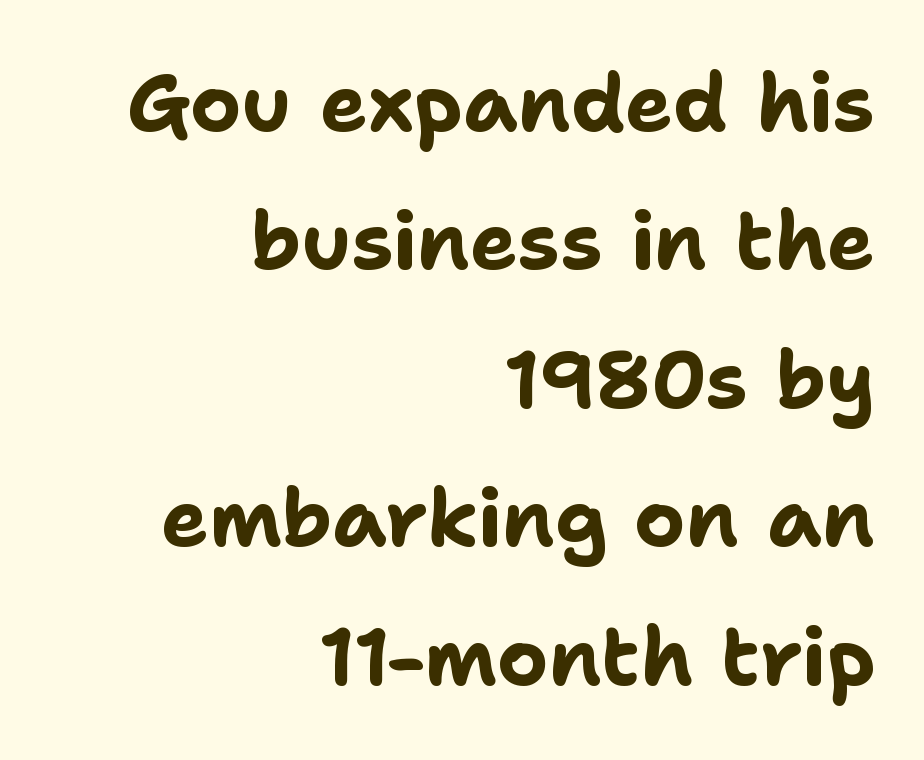
Q: Is the text bold? A: Yes.
Q: Is the text italic (slanted)? A: No, it is upright.
Q: Is the typeface a serif or a sans-serif typeface? A: Sans-serif.
Q: Is the text underlined? A: No.
Q: How is the paragraph aligned? A: Right-aligned.
Q: Is the spacing between letters normal or unusually wide? A: Normal.
Q: Width (condensed, normal, or wide)? A: Normal.
Q: Stroke contrast? A: Low.
Q: x-height? A: Medium.
Q: Monospaced? A: No.
